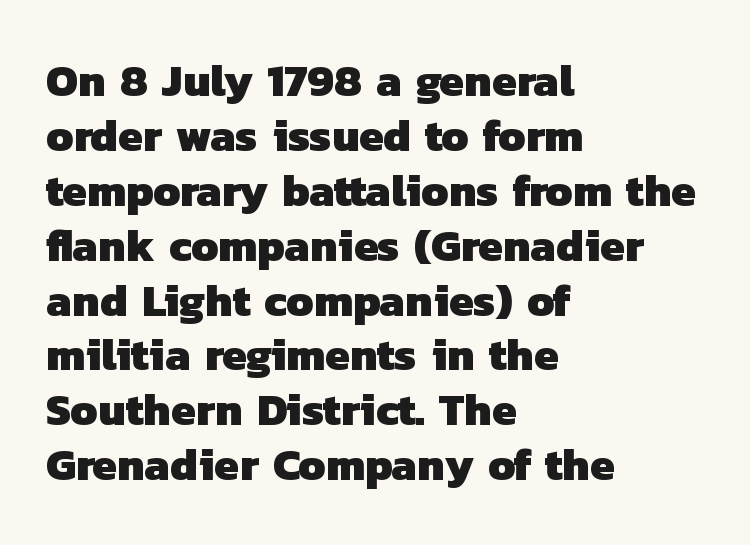
The typesetting leans heavy: a genuine bold. You could not count columns in this text — the font is proportionally spaced. The text block is weighted toward the left margin, trailing off unevenly rightward. Short note: letters normally spaced.
